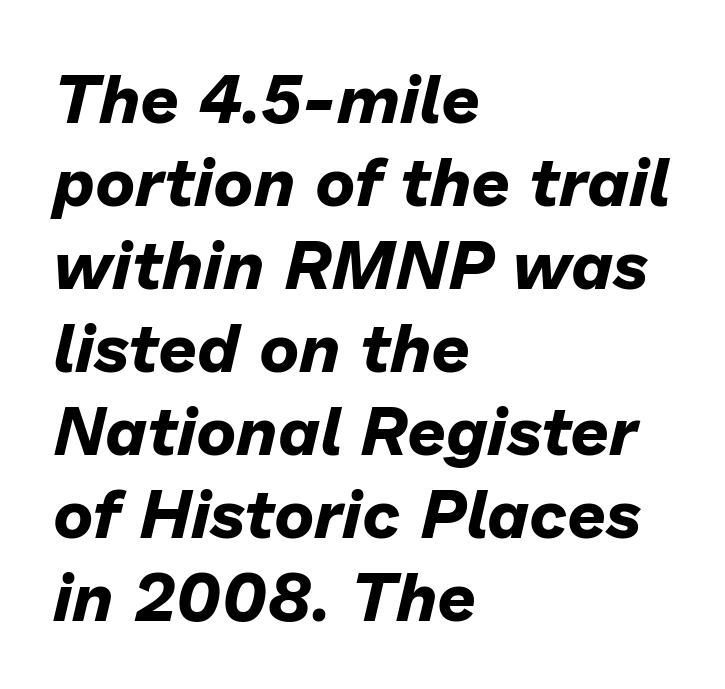
The image shows 68 px bold type, italic (leaning right); set left-aligned, line spacing 1.22x, normal letter spacing, not underlined; low stroke contrast and a medium x-height.
